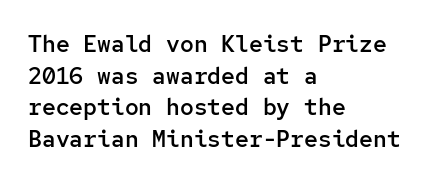
The image shows 23 px text type, upright; set left-aligned, normal line spacing (1.37x), normal letter spacing, not underlined.
